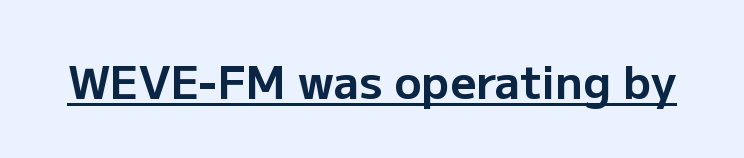
The image shows 45 px bold sans-serif type, upright; set normal letter spacing, underlined; low stroke contrast and a medium x-height.
